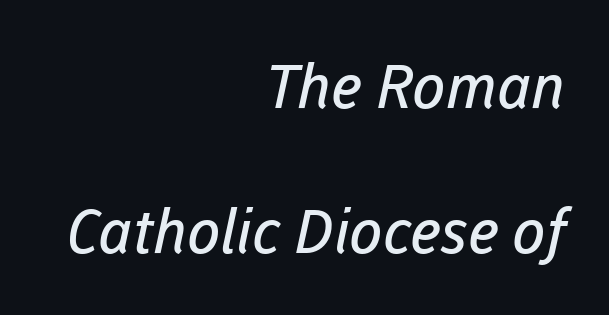
Q: Is the text bold? A: No.
Q: Is the typeface a serif or a sans-serif typeface? A: Sans-serif.
Q: Is the text underlined? A: No.
Q: How is the paragraph aligned? A: Right-aligned.
Q: Is the spacing between letters normal or unusually wide? A: Normal.
Q: Is the spacing between lines tight, normal or loose? A: Loose.
Q: Width (condensed, normal, or wide)? A: Normal.
Q: Stroke contrast? A: Low.
Q: x-height? A: Medium.
Q: Monospaced? A: No.
